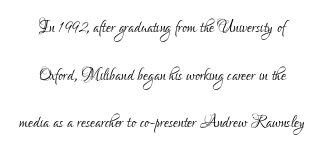
Q: Is the text bold? A: No.
Q: Is the text italic (slanted)? A: Yes.
Q: Is the text underlined? A: No.
Q: How is the paragraph aligned? A: Centered.
Q: Is the spacing between letters normal or unusually wide? A: Normal.
Q: Is the spacing between lines tight, normal or loose? A: Loose.
